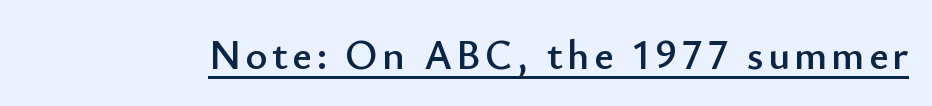
Q: Is the text italic (slanted)? A: No, it is upright.
Q: Is the typeface a serif or a sans-serif typeface? A: Sans-serif.
Q: Is the text underlined? A: Yes.
Q: Width (condensed, normal, or wide)? A: Normal.
Q: Stroke contrast? A: Low.
Q: x-height? A: Small.
Q: Monospaced? A: No.
